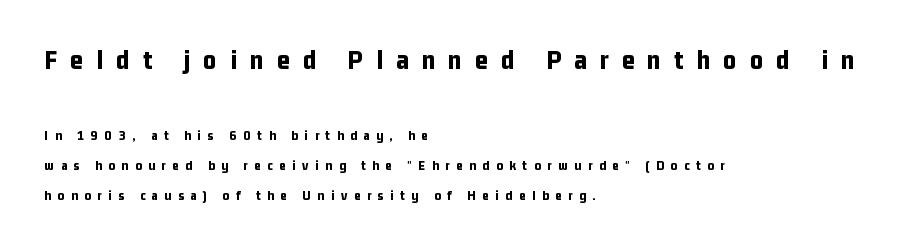
The image shows 28 px bold, condensed sans-serif type, upright; set left-aligned, loose line spacing (2.15x), unusually wide letter spacing (+0.47 em), not underlined; the first (top) block is 2.0x larger; low stroke contrast and a medium x-height.
